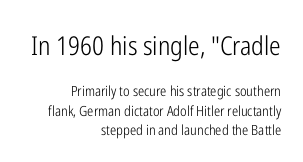
{"italic": "no", "bold": "no", "underline": "no", "align": "right", "line_spacing": "normal", "line_spacing_ratio": 1.37, "letter_spacing": "normal", "letter_spacing_em": 0.0, "larger_block": "first", "size_ratio": 1.86, "glyph_px": 26}
